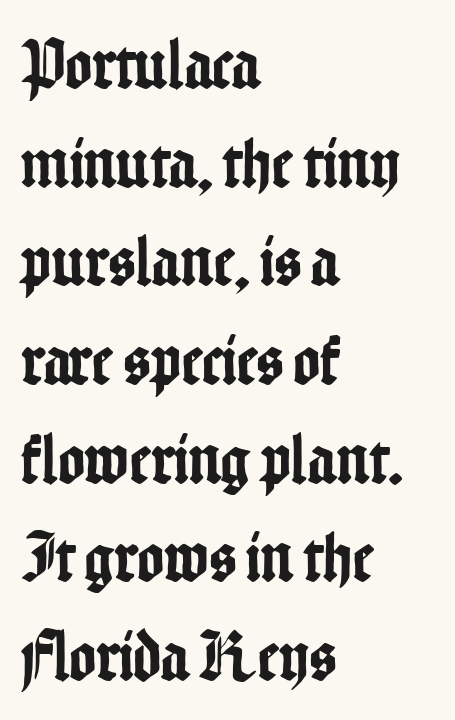
{"serif": "no", "italic": "no", "width": "condensed", "stroke_contrast": "low", "x_height": "medium", "monospaced": "no", "underline": "no", "align": "left", "line_spacing": "normal", "line_spacing_ratio": 1.37, "letter_spacing": "normal", "letter_spacing_em": 0.0, "glyph_px": 72}
